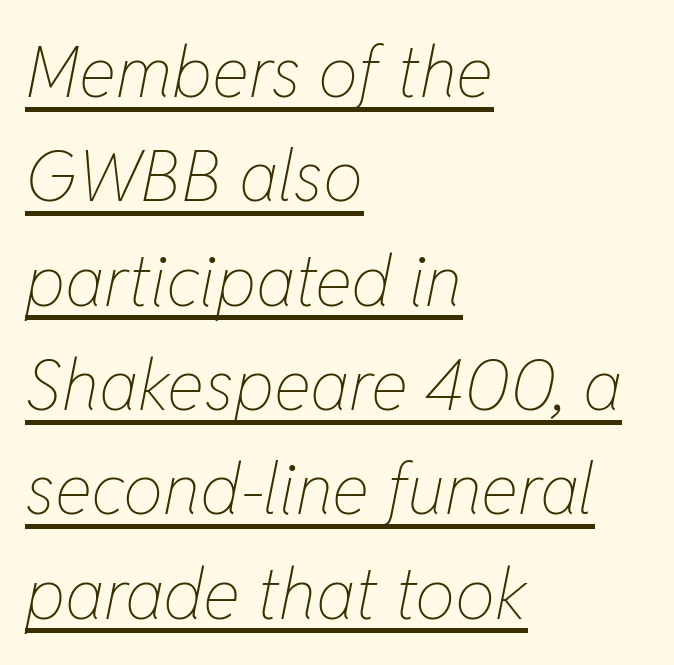
These lines are rendered in a variable-pitch font. Line beginnings align vertically; line endings do not. Compared with typical body copy, the letter spacing here is the same. Notice how the stems are inclined rather than vertical — that's the hallmark of italics. Evenly set lines give the paragraph a standard silhouette.
